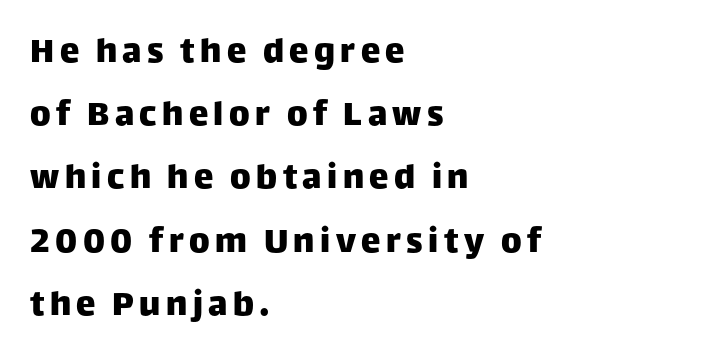
Q: Is the text italic (slanted)? A: No, it is upright.
Q: Is the typeface a serif or a sans-serif typeface? A: Sans-serif.
Q: Is the text underlined? A: No.
Q: How is the paragraph aligned? A: Left-aligned.
Q: Is the spacing between lines tight, normal or loose? A: Normal.
Q: Width (condensed, normal, or wide)? A: Normal.
Q: Stroke contrast? A: Low.
Q: x-height? A: Large.
Q: Monospaced? A: No.
